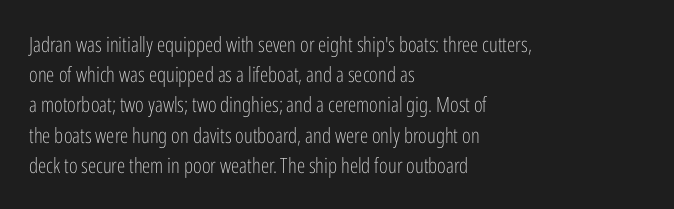
Q: Is the text bold? A: No.
Q: Is the text italic (slanted)? A: No, it is upright.
Q: Is the text underlined? A: No.
Q: How is the paragraph aligned? A: Left-aligned.
Q: Is the spacing between letters normal or unusually wide? A: Normal.
Q: Is the spacing between lines tight, normal or loose? A: Normal.
